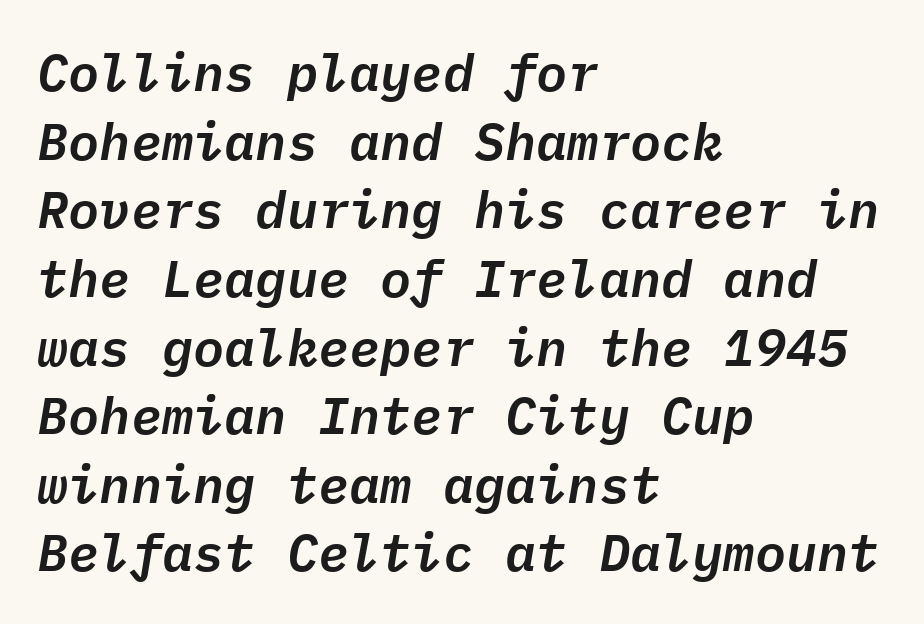
{"italic": "yes", "lean": "right", "slant_degrees": 9, "width": "normal", "stroke_contrast": "low", "x_height": "medium", "monospaced": "yes", "underline": "no", "align": "left", "line_spacing": "normal", "line_spacing_ratio": 1.32, "letter_spacing": "normal", "letter_spacing_em": 0.0, "glyph_px": 52}
